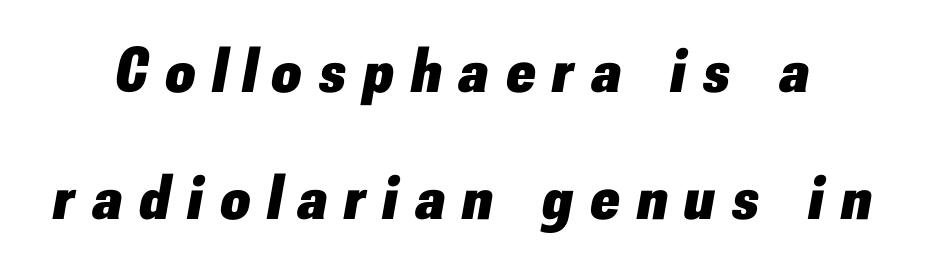
Q: Is the text bold? A: Yes.
Q: Is the text italic (slanted)? A: Yes, it leans right by about 10 degrees.
Q: Is the text underlined? A: No.
Q: Is the spacing between letters normal or unusually wide? A: Unusually wide.
Q: Is the spacing between lines tight, normal or loose? A: Loose.
Q: Width (condensed, normal, or wide)? A: Normal.
Q: Stroke contrast? A: Low.
Q: x-height? A: Small.
Q: Monospaced? A: No.
